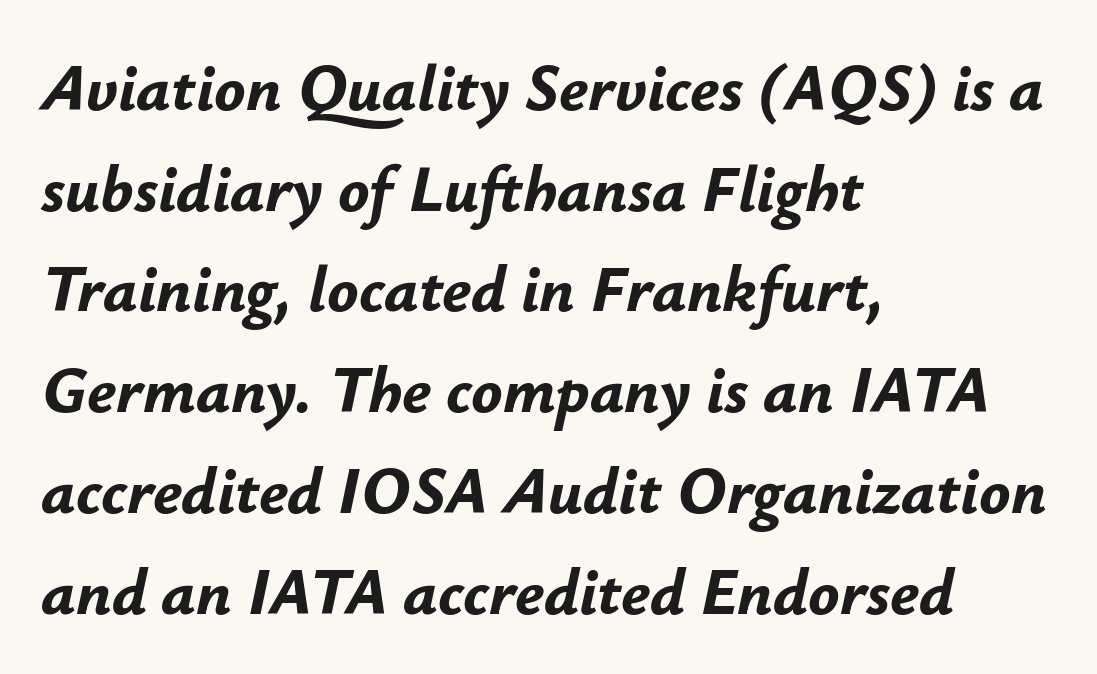
{"italic": "yes", "lean": "right", "slant_degrees": 12, "bold": "yes", "weight": "bold", "width": "normal", "stroke_contrast": "low", "x_height": "small", "monospaced": "no", "underline": "no", "align": "left", "line_spacing": "normal", "line_spacing_ratio": 1.55, "letter_spacing": "normal", "letter_spacing_em": 0.0, "glyph_px": 65}
